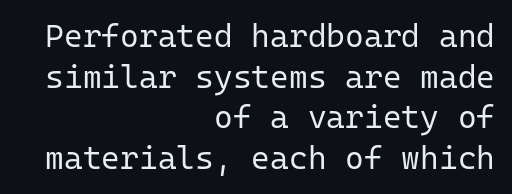
The image shows 32 px regular-weight sans-serif type, upright, monospaced; set right-aligned, normal line spacing (1.27x), normal letter spacing, not underlined; low stroke contrast and a medium x-height.
